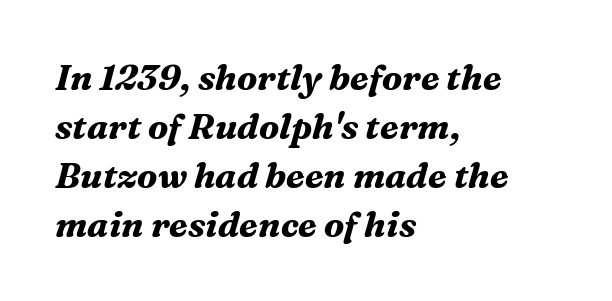
The image shows 35 px bold serif type, italic (leaning right); set left-aligned, normal line spacing (1.4x), normal letter spacing, not underlined; medium stroke contrast and a medium x-height.
